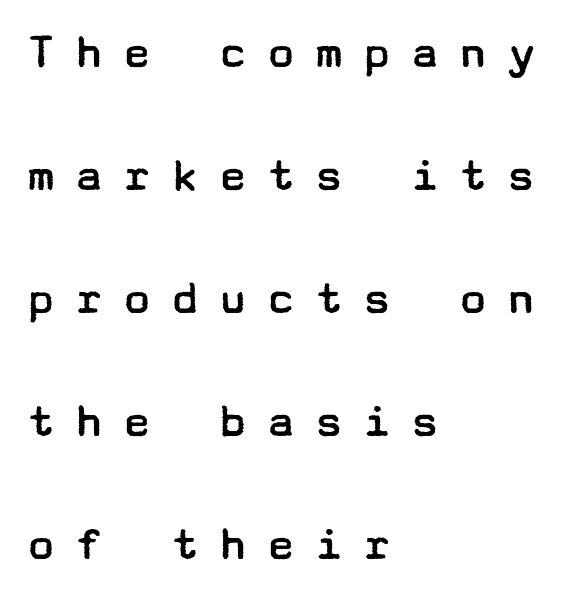
{"serif": "no", "italic": "no", "bold": "no", "weight": "regular", "width": "wide", "stroke_contrast": "low", "x_height": "medium", "underline": "no", "align": "left", "line_spacing": "loose", "line_spacing_ratio": 2.46, "letter_spacing": "wide", "letter_spacing_em": 0.36, "glyph_px": 50}
